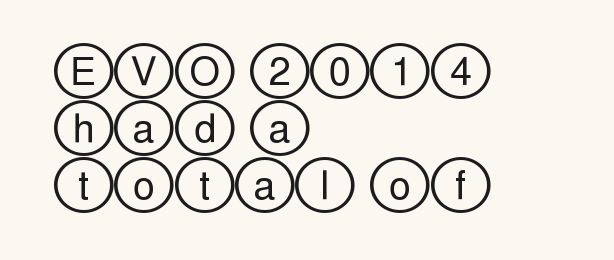
Q: Is the text italic (slanted)? A: No, it is upright.
Q: Is the text underlined? A: No.
Q: How is the paragraph aligned? A: Left-aligned.
Q: Is the spacing between letters normal or unusually wide? A: Normal.
Q: Is the spacing between lines tight, normal or loose? A: Normal.
Q: Width (condensed, normal, or wide)? A: Wide.
Q: x-height? A: Large.
